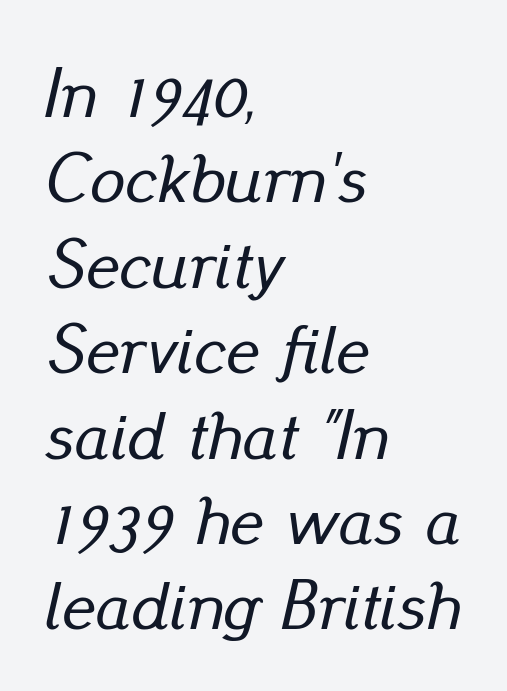
{"italic": "yes", "lean": "right", "slant_degrees": 13, "width": "normal", "stroke_contrast": "low", "x_height": "small", "monospaced": "no", "underline": "no", "align": "left", "line_spacing_ratio": 1.22, "letter_spacing": "normal", "letter_spacing_em": 0.0, "glyph_px": 70}
